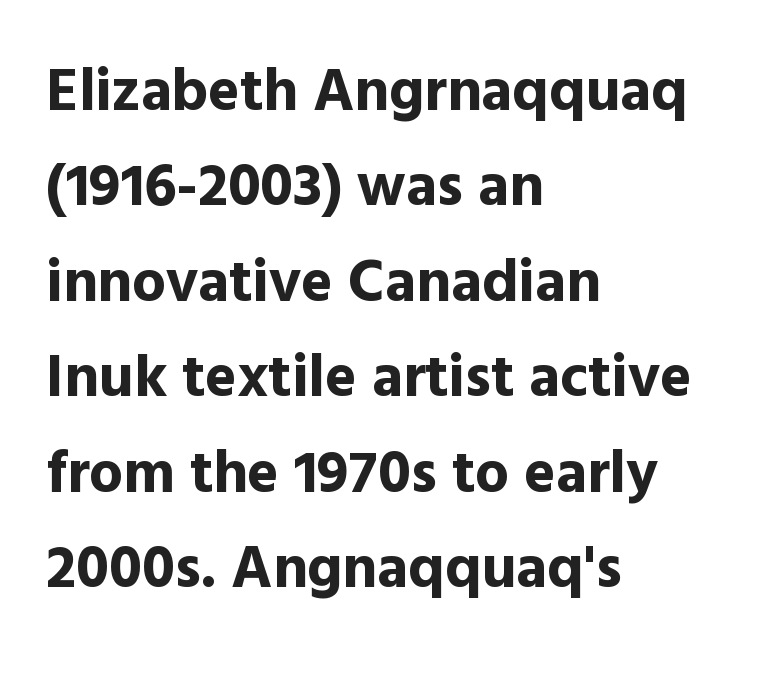
The image shows 60 px bold sans-serif type, upright; set left-aligned, normal line spacing (1.59x), normal letter spacing, not underlined; a medium x-height.
